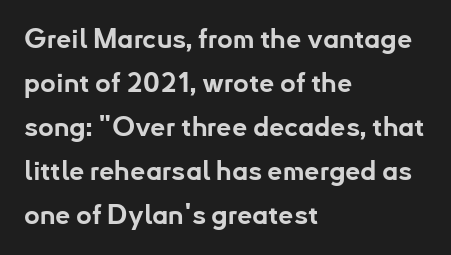
{"italic": "no", "bold": "yes", "underline": "no", "align": "left", "line_spacing": "normal", "line_spacing_ratio": 1.63, "letter_spacing": "normal", "letter_spacing_em": 0.0, "glyph_px": 27}
